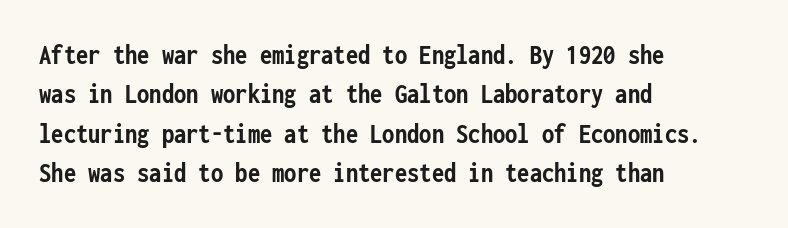
Nothing unusual about the tracking: characters are spaced as the font intends. I'd call this a sans setting — the letters go barefoot. A dark, heavy texture on the line: the type is bold. Plain, unruled lines of type. Posture: upright roman.
